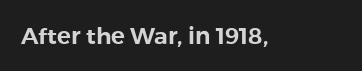
{"italic": "no", "underline": "no", "letter_spacing": "normal", "letter_spacing_em": 0.0, "glyph_px": 23}
